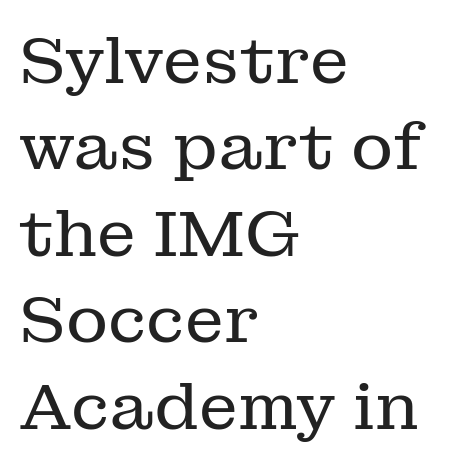
Q: Is the text bold? A: No.
Q: Is the text italic (slanted)? A: No, it is upright.
Q: Is the typeface a serif or a sans-serif typeface? A: Serif.
Q: Is the text underlined? A: No.
Q: How is the paragraph aligned? A: Left-aligned.
Q: Is the spacing between letters normal or unusually wide? A: Normal.
Q: Is the spacing between lines tight, normal or loose? A: Normal.
Q: Width (condensed, normal, or wide)? A: Normal.
Q: Stroke contrast? A: Low.
Q: x-height? A: Medium.
Q: Monospaced? A: No.
